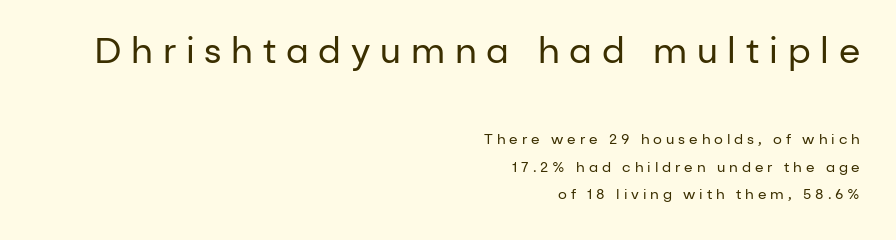
The image shows 35 px regular-weight sans-serif type, upright; set right-aligned, loose line spacing (1.97x), unusually wide letter spacing (+0.28 em), not underlined; the first (top) block is 2.5x larger; low stroke contrast and a medium x-height.
